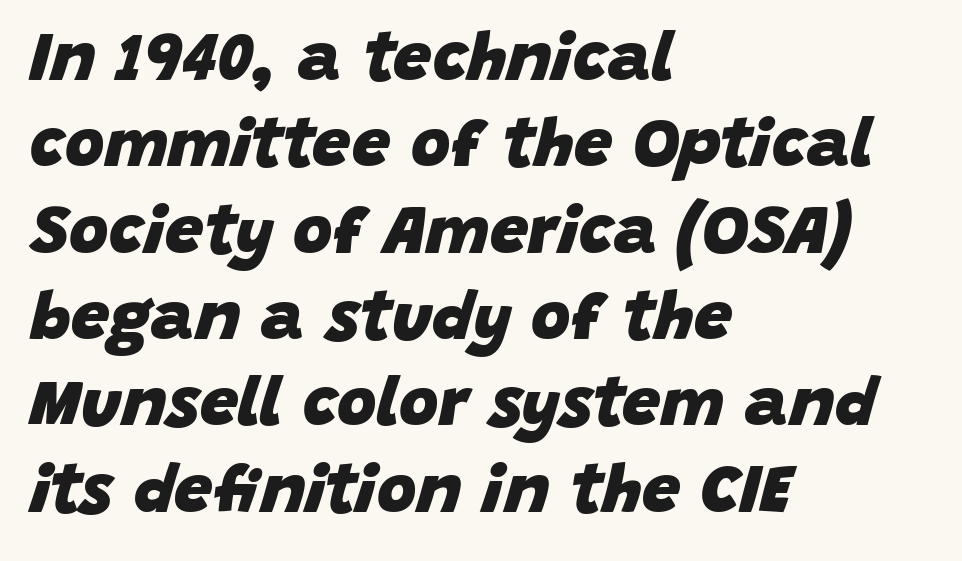
The image shows 68 px heavy type, italic (leaning right); set left-aligned, normal line spacing (1.27x), normal letter spacing, not underlined; low stroke contrast and a large x-height.
